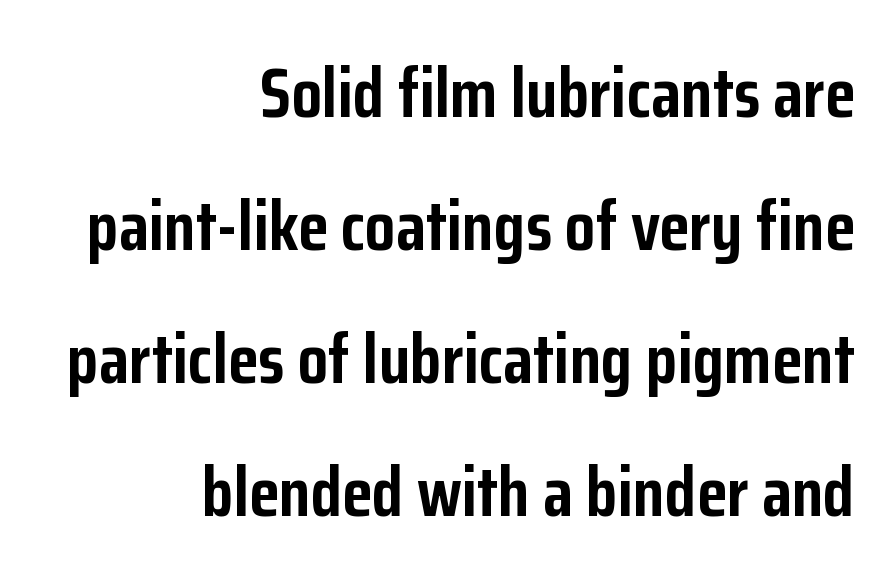
{"serif": "no", "italic": "no", "bold": "yes", "weight": "semibold", "width": "condensed", "stroke_contrast": "low", "x_height": "medium", "monospaced": "no", "underline": "no", "align": "right", "line_spacing": "loose", "line_spacing_ratio": 1.9, "letter_spacing": "normal", "letter_spacing_em": 0.0, "glyph_px": 70}
